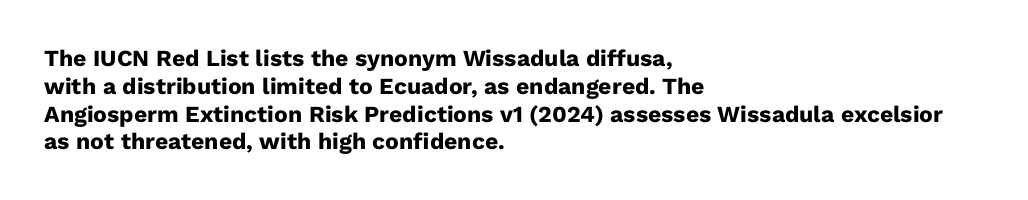
The image shows 23 px bold type, upright; set left-aligned, line spacing 1.21x, normal letter spacing, not underlined.
